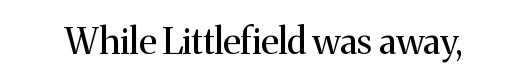
The image shows 36 px regular-weight serif type, upright; set normal letter spacing, not underlined; medium stroke contrast and a medium x-height.
